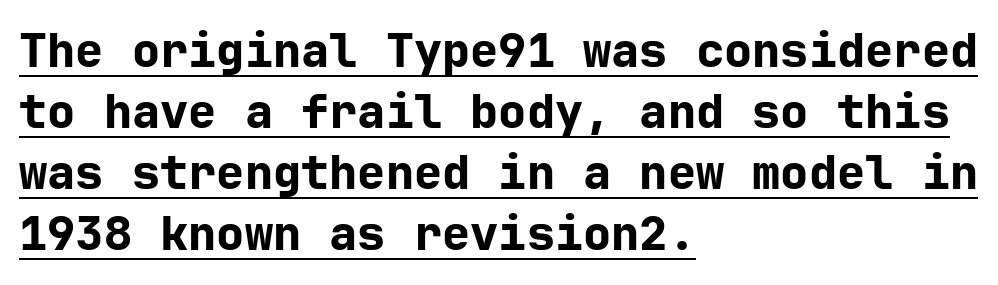
Q: Is the text bold? A: Yes.
Q: Is the text italic (slanted)? A: No, it is upright.
Q: Is the typeface a serif or a sans-serif typeface? A: Sans-serif.
Q: Is the text underlined? A: Yes.
Q: How is the paragraph aligned? A: Left-aligned.
Q: Is the spacing between letters normal or unusually wide? A: Normal.
Q: Is the spacing between lines tight, normal or loose? A: Normal.
Q: Width (condensed, normal, or wide)? A: Normal.
Q: Stroke contrast? A: Low.
Q: x-height? A: Medium.
